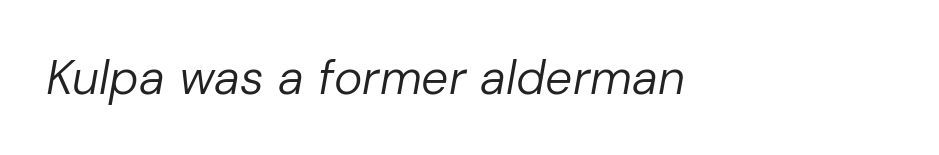
{"italic": "yes", "lean": "right", "slant_degrees": 10, "bold": "no", "weight": "regular", "width": "normal", "stroke_contrast": "low", "x_height": "medium", "monospaced": "no", "underline": "no", "letter_spacing": "normal", "letter_spacing_em": 0.0, "glyph_px": 48}
